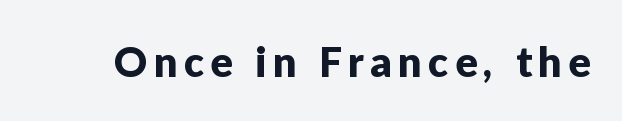
Q: Is the text italic (slanted)? A: No, it is upright.
Q: Is the typeface a serif or a sans-serif typeface? A: Sans-serif.
Q: Is the text underlined? A: No.
Q: Width (condensed, normal, or wide)? A: Normal.
Q: Stroke contrast? A: Low.
Q: x-height? A: Medium.
Q: Monospaced? A: No.
